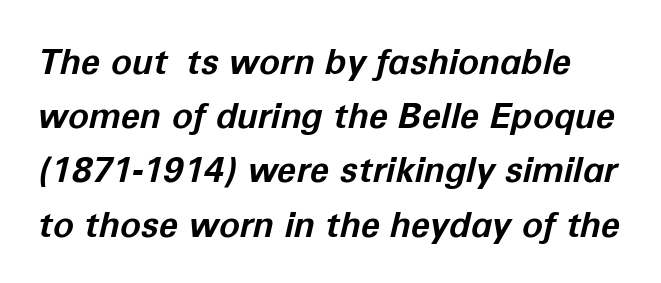
The image shows 35 px bold type, italic (leaning right); set normal line spacing (1.55x), normal letter spacing, not underlined; low stroke contrast and a medium x-height.
